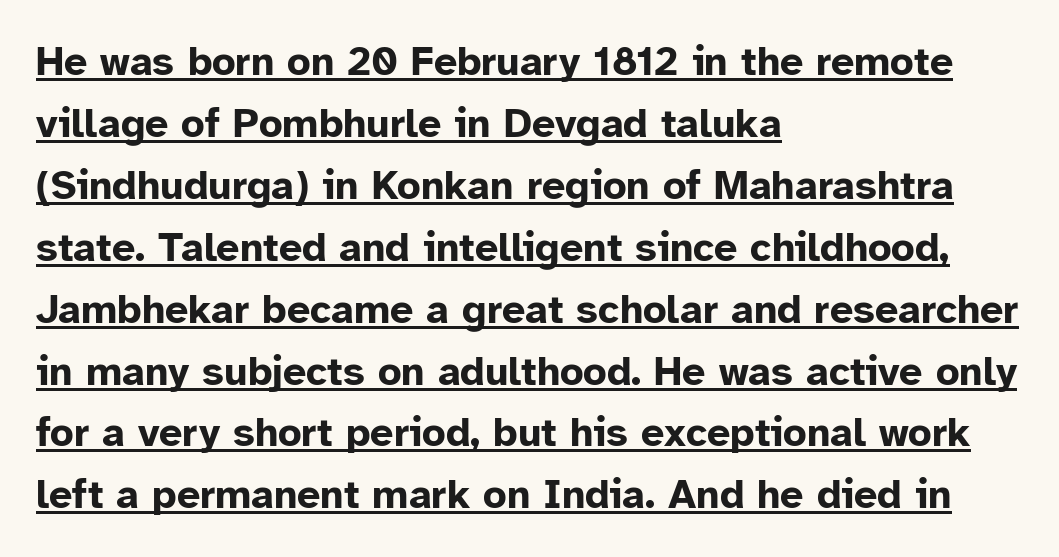
Q: Is the text bold? A: Yes.
Q: Is the text italic (slanted)? A: No, it is upright.
Q: Is the typeface a serif or a sans-serif typeface? A: Sans-serif.
Q: Is the text underlined? A: Yes.
Q: How is the paragraph aligned? A: Left-aligned.
Q: Is the spacing between letters normal or unusually wide? A: Normal.
Q: Is the spacing between lines tight, normal or loose? A: Normal.
Q: Width (condensed, normal, or wide)? A: Normal.
Q: Stroke contrast? A: Low.
Q: x-height? A: Medium.
Q: Monospaced? A: No.
